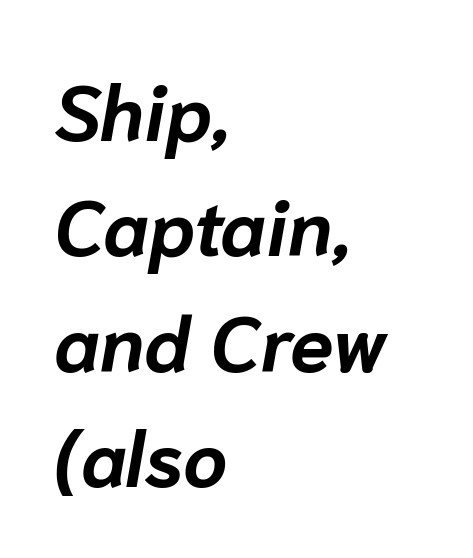
The letters advance in unequal steps, a hallmark of proportional type. Typeset ragged right — the left edge is the straight one. Would a proofreader flag this as italicized? Yes. Heft: maximum for text — a bold. A clean baseline with only descenders dipping below it.
